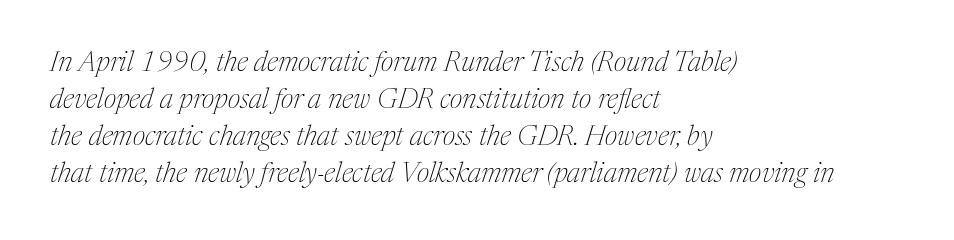
{"serif": "yes", "italic": "yes", "lean": "right", "slant_degrees": 17, "bold": "no", "weight": "thin", "width": "normal", "stroke_contrast": "medium", "x_height": "medium", "monospaced": "no", "underline": "no", "align": "left", "line_spacing": "normal", "line_spacing_ratio": 1.32, "letter_spacing": "normal", "letter_spacing_em": 0.0, "glyph_px": 28}
